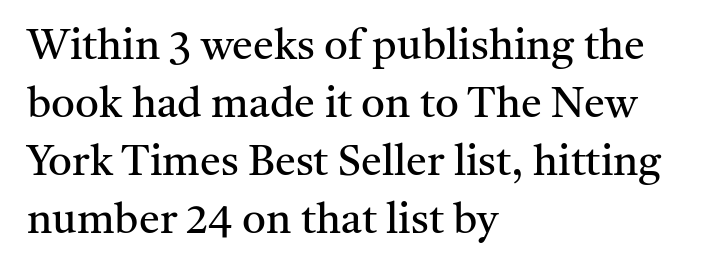
The image shows 42 px regular-weight serif type, upright; set left-aligned, normal line spacing (1.38x), normal letter spacing, not underlined; medium stroke contrast and a medium x-height.
